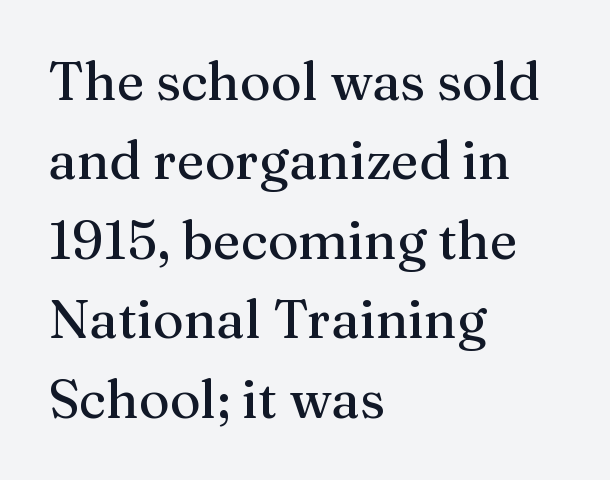
To sum up the face: it has serifs. The designer left line spacing at the default. How are the letters spaced? Ordinarily, with no added tracking. Check the space under the baseline: it is left empty. These lines are set flush left with a ragged right edge.
